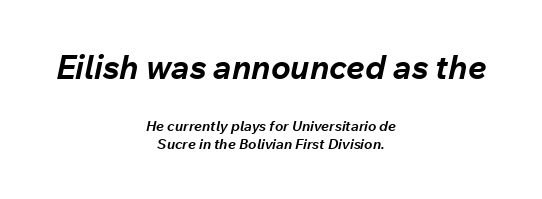
Q: Is the text bold? A: Yes.
Q: Is the text italic (slanted)? A: Yes, it leans right by about 12 degrees.
Q: Is the text underlined? A: No.
Q: How is the paragraph aligned? A: Centered.
Q: Is the spacing between letters normal or unusually wide? A: Normal.
Q: Is the spacing between lines tight, normal or loose? A: Normal.
Q: Which block of text is set in a larger size, the first (top) or the second (bottom)? A: The first (top) one.
Q: Width (condensed, normal, or wide)? A: Normal.
Q: Stroke contrast? A: Low.
Q: x-height? A: Medium.
Q: Monospaced? A: No.
